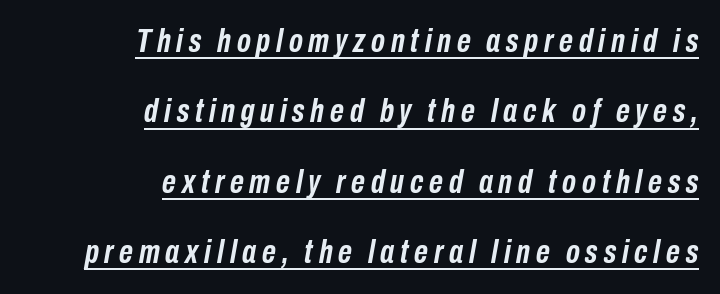
{"italic": "yes", "lean": "right", "slant_degrees": 10, "bold": "yes", "weight": "semibold", "width": "condensed", "stroke_contrast": "low", "x_height": "medium", "monospaced": "no", "underline": "yes", "align": "right", "line_spacing": "loose", "line_spacing_ratio": 2.07, "glyph_px": 34}
